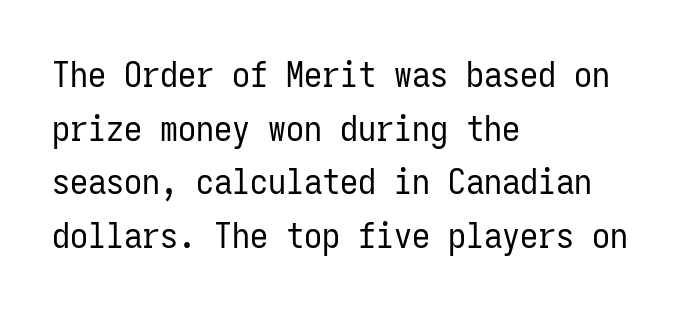
{"serif": "no", "italic": "no", "bold": "no", "weight": "regular", "width": "condensed", "stroke_contrast": "low", "x_height": "medium", "monospaced": "yes", "underline": "no", "align": "left", "line_spacing": "normal", "line_spacing_ratio": 1.49, "letter_spacing": "normal", "letter_spacing_em": 0.0, "glyph_px": 36}
